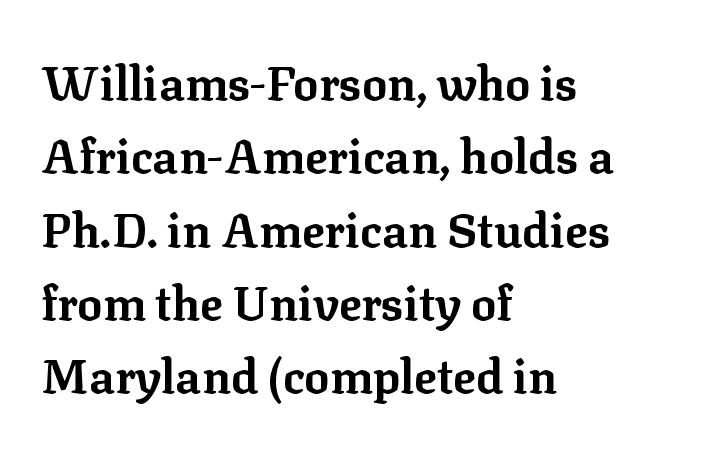
{"serif": "yes", "italic": "no", "bold": "yes", "weight": "bold", "width": "normal", "stroke_contrast": "low", "x_height": "medium", "monospaced": "no", "underline": "no", "align": "left", "line_spacing": "normal", "line_spacing_ratio": 1.56, "letter_spacing": "normal", "letter_spacing_em": 0.0, "glyph_px": 47}
